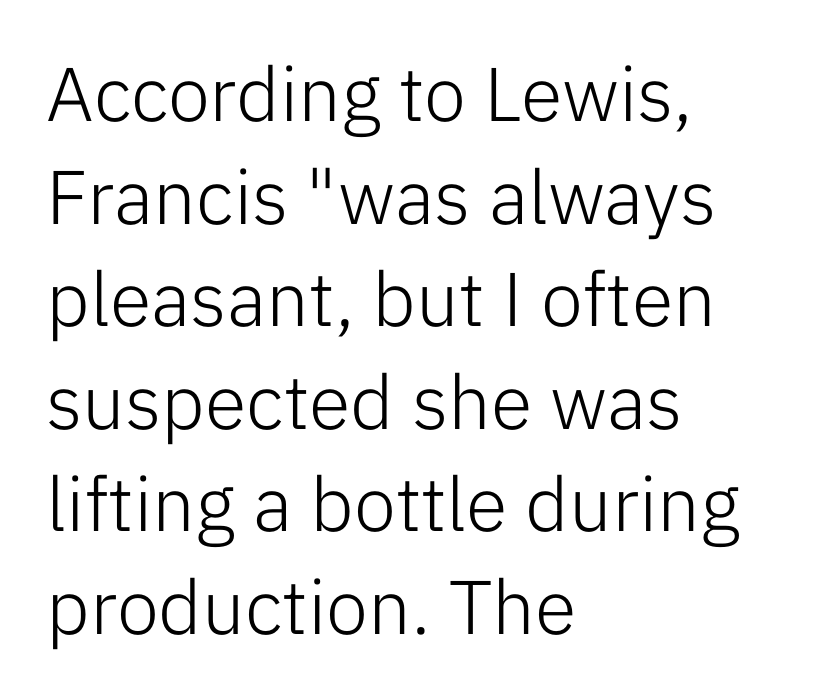
Q: Is the text bold? A: No.
Q: Is the text italic (slanted)? A: No, it is upright.
Q: Is the typeface a serif or a sans-serif typeface? A: Sans-serif.
Q: Is the text underlined? A: No.
Q: How is the paragraph aligned? A: Left-aligned.
Q: Is the spacing between letters normal or unusually wide? A: Normal.
Q: Is the spacing between lines tight, normal or loose? A: Normal.
Q: Width (condensed, normal, or wide)? A: Normal.
Q: Stroke contrast? A: Low.
Q: x-height? A: Medium.
Q: Monospaced? A: No.
